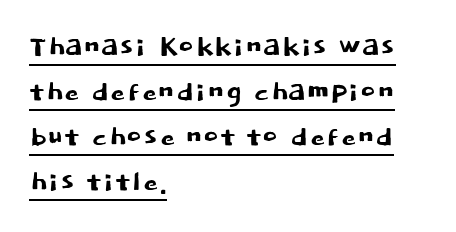
The setting favours the left margin, as ordinary paragraphs usually do. In terms of posture, this sample is upright. Type style note: lacks serifs. Each word holds together tightly as a unit, with standard inter-letter gaps. Character widths vary here, with narrow letters taking less room than wide ones.
